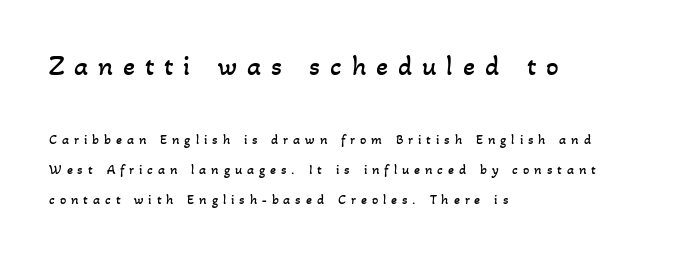
Q: Is the text bold? A: No.
Q: Is the text underlined? A: No.
Q: How is the paragraph aligned? A: Left-aligned.
Q: Is the spacing between letters normal or unusually wide? A: Unusually wide.
Q: Is the spacing between lines tight, normal or loose? A: Loose.
Q: Which block of text is set in a larger size, the first (top) or the second (bottom)? A: The first (top) one.
Q: Width (condensed, normal, or wide)? A: Normal.
Q: Stroke contrast? A: Low.
Q: x-height? A: Small.
Q: Monospaced? A: No.
